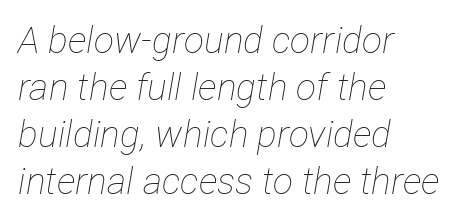
The face used here is proportionally spaced, like ordinary book or web type. Summary of vertical rhythm: regular, with standard interline spacing. The specimen omits any rule beneath the text block's lines. The strokes carry an ordinary text weight at most. Alignment: flush left. Nothing unusual about the tracking: characters are spaced as the font intends.
